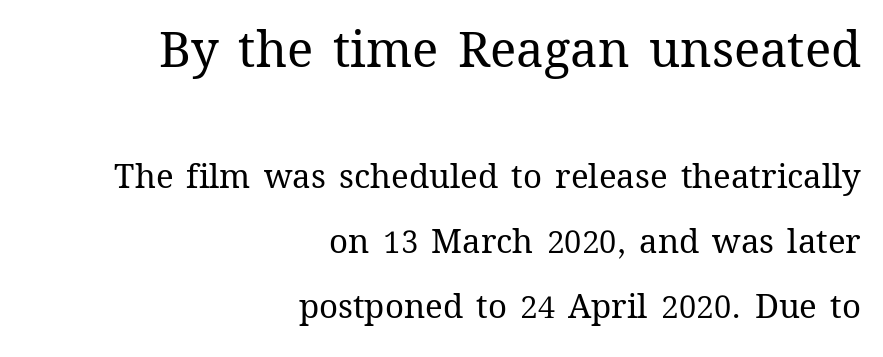
Whoever set this chose breathing room over compactness in the vertical rhythm. Summary of weight: not heavy and not bold. The letters sit at their default tracking, neither squeezed nor spread. It's the straight-up-and-down kind of type.
